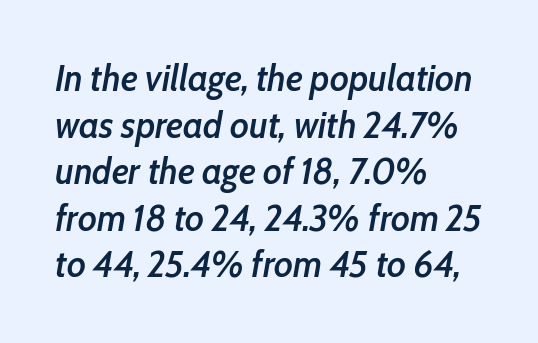
Q: Is the text bold? A: Semi-bold.
Q: Is the text italic (slanted)? A: Yes, it leans right by about 10 degrees.
Q: Is the text underlined? A: No.
Q: How is the paragraph aligned? A: Left-aligned.
Q: Is the spacing between letters normal or unusually wide? A: Normal.
Q: Is the spacing between lines tight, normal or loose? A: Normal.
Q: Width (condensed, normal, or wide)? A: Condensed.
Q: Stroke contrast? A: Low.
Q: x-height? A: Medium.
Q: Monospaced? A: No.
